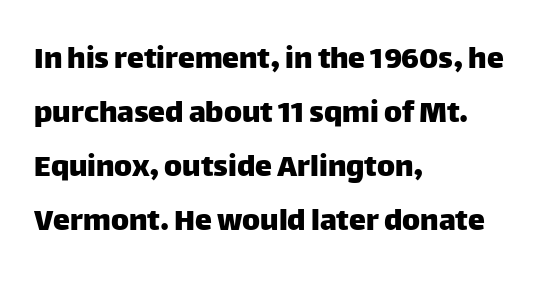
Q: Is the text italic (slanted)? A: No, it is upright.
Q: Is the typeface a serif or a sans-serif typeface? A: Sans-serif.
Q: Is the text underlined? A: No.
Q: How is the paragraph aligned? A: Left-aligned.
Q: Is the spacing between letters normal or unusually wide? A: Normal.
Q: Is the spacing between lines tight, normal or loose? A: Normal.
Q: Width (condensed, normal, or wide)? A: Normal.
Q: Stroke contrast? A: Low.
Q: x-height? A: Large.
Q: Monospaced? A: No.
